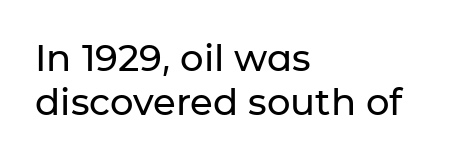
{"serif": "no", "italic": "no", "width": "normal", "stroke_contrast": "low", "x_height": "medium", "monospaced": "no", "underline": "no", "align": "left", "line_spacing_ratio": 1.19, "letter_spacing": "normal", "letter_spacing_em": 0.0, "glyph_px": 37}
